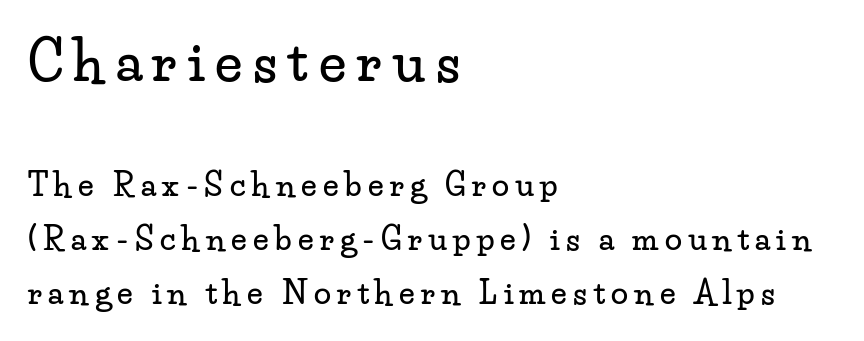
{"serif": "yes", "italic": "no", "width": "wide", "stroke_contrast": "low", "x_height": "small", "monospaced": "no", "underline": "no", "align": "left", "line_spacing_ratio": 1.74, "letter_spacing": "wide", "letter_spacing_em": 0.2, "larger_block": "first", "size_ratio": 1.74, "glyph_px": 54}
